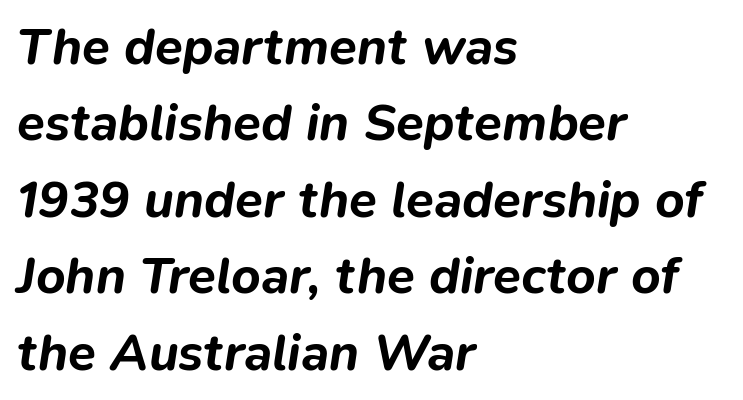
The tracking reads as untouched default to a designer's eye. Any mark beneath the type? The region is blank. Notice how descenders clear the ascenders below comfortably — that's standard leading. Where is the straight margin? On the left. Weight check: bold — yes, fully. Varying glyph widths throughout — classic text-font behaviour.
